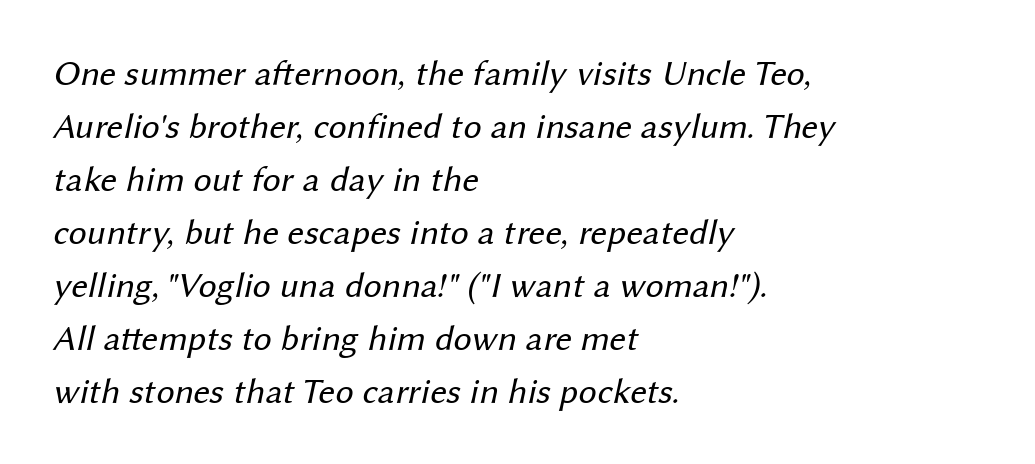
{"serif": "no", "bold": "no", "weight": "regular", "width": "normal", "stroke_contrast": "medium", "x_height": "medium", "monospaced": "no", "underline": "no", "align": "left", "line_spacing": "normal", "line_spacing_ratio": 1.47, "letter_spacing": "normal", "letter_spacing_em": 0.0, "glyph_px": 36}
